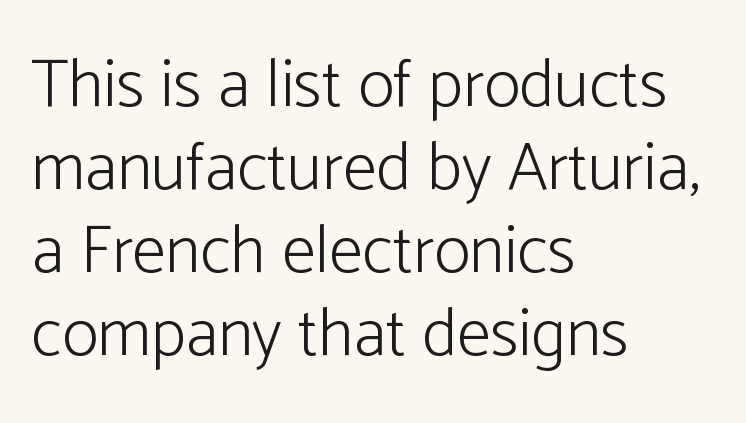
The image shows 68 px light sans-serif type, upright; set left-aligned, line spacing 1.22x, normal letter spacing, not underlined; low stroke contrast and a medium x-height.
